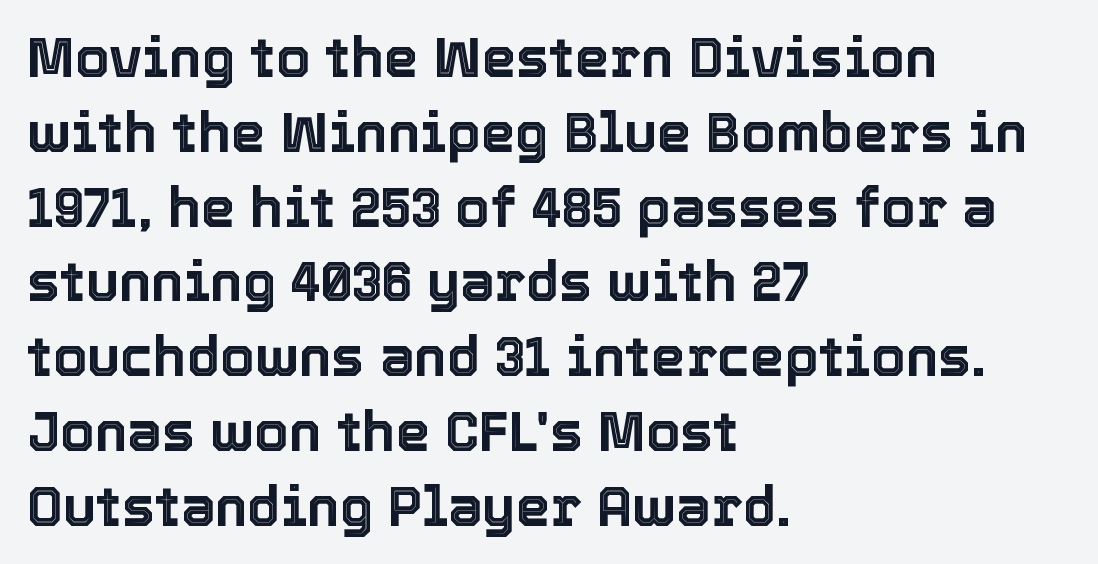
Q: Is the text italic (slanted)? A: No, it is upright.
Q: Is the text underlined? A: No.
Q: How is the paragraph aligned? A: Left-aligned.
Q: Is the spacing between letters normal or unusually wide? A: Normal.
Q: Is the spacing between lines tight, normal or loose? A: Normal.
Q: Width (condensed, normal, or wide)? A: Normal.
Q: x-height? A: Medium.
Q: Monospaced? A: No.
